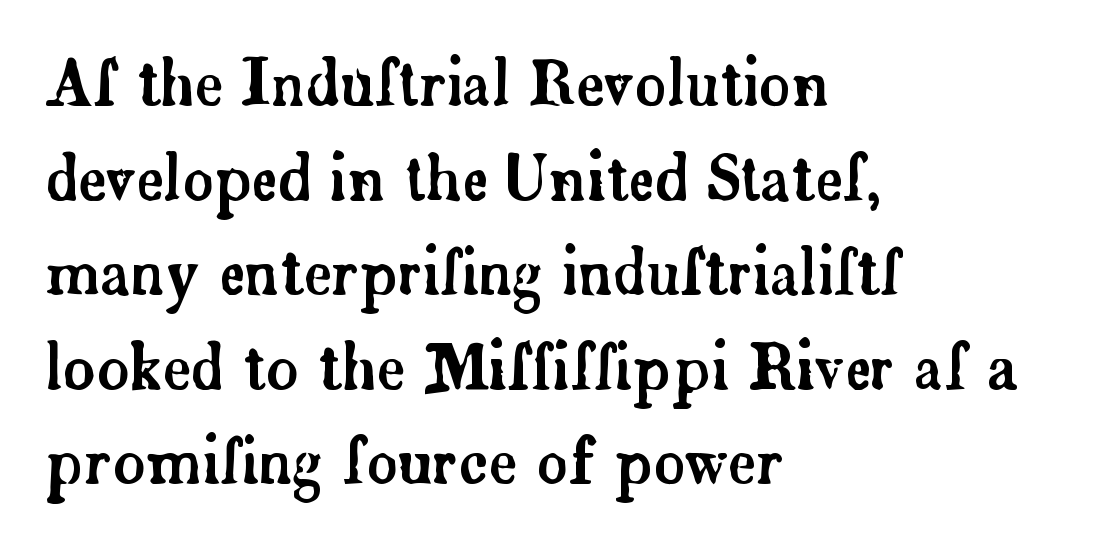
Descender tails drop into unmarked territory. Between one letter and the next there's only the usual sliver of space. The rendering uses natural spacing where letterforms have individual widths. Each letter's strokes conclude with small projecting serifs. The lines are quadded left.
